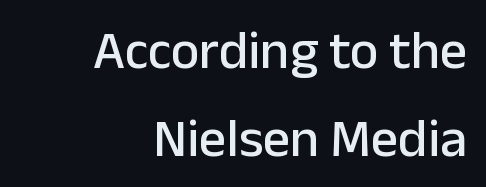
The image shows 54 px sans-serif type, upright; set right-aligned, normal line spacing (1.63x), normal letter spacing, not underlined; low stroke contrast and a medium x-height.
